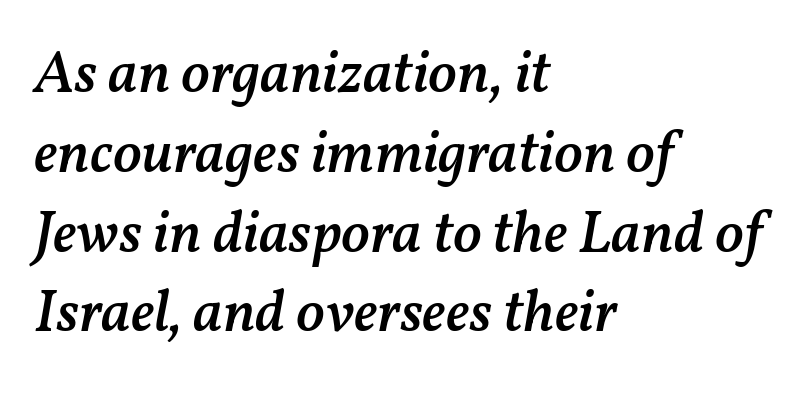
The image shows 60 px semibold type, italic (leaning right); set left-aligned, normal line spacing (1.33x), normal letter spacing, not underlined; medium stroke contrast and a medium x-height.
